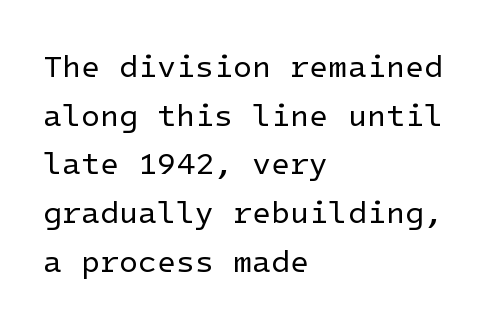
Q: Is the text bold? A: No.
Q: Is the text italic (slanted)? A: No, it is upright.
Q: Is the typeface a serif or a sans-serif typeface? A: Sans-serif.
Q: Is the text underlined? A: No.
Q: How is the paragraph aligned? A: Left-aligned.
Q: Is the spacing between letters normal or unusually wide? A: Normal.
Q: Is the spacing between lines tight, normal or loose? A: Normal.
Q: Width (condensed, normal, or wide)? A: Normal.
Q: Stroke contrast? A: Low.
Q: x-height? A: Medium.
